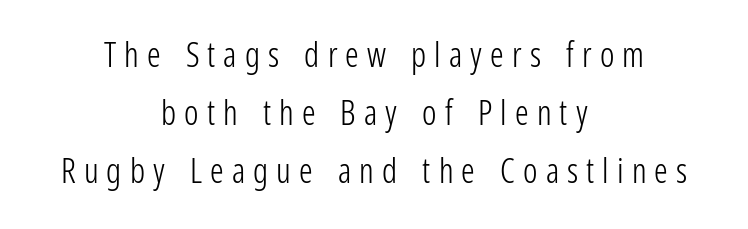
The image shows 34 px light, condensed sans-serif type, upright; set centered, normal line spacing (1.7x), unusually wide letter spacing (+0.24 em), not underlined; low stroke contrast and a medium x-height.
